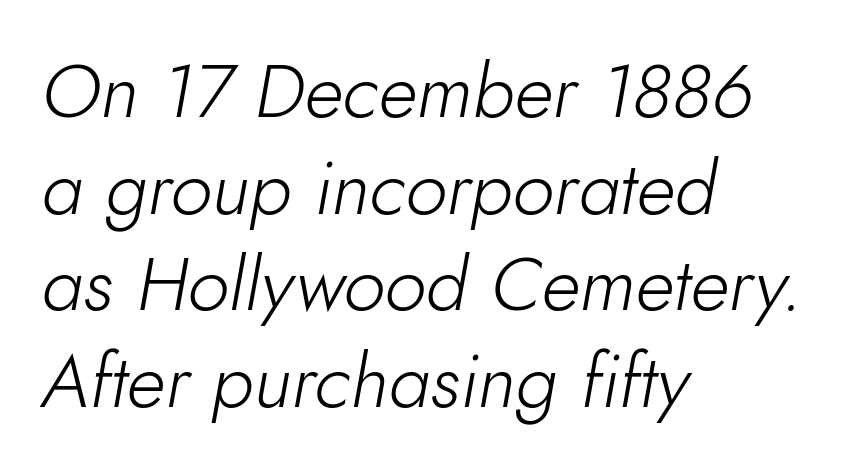
The image shows 75 px light type, italic (leaning right); set left-aligned, normal line spacing (1.29x), normal letter spacing, not underlined; low stroke contrast and a small x-height.
